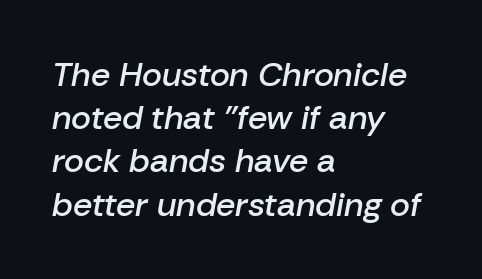
The image shows 34 px semibold type, italic (leaning right); set left-aligned, normal line spacing (1.27x), normal letter spacing, not underlined; low stroke contrast and a medium x-height.
